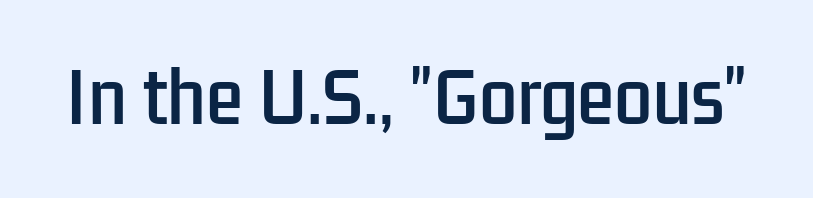
{"serif": "no", "italic": "no", "width": "condensed", "stroke_contrast": "low", "x_height": "medium", "monospaced": "no", "underline": "no", "letter_spacing": "normal", "letter_spacing_em": 0.0, "glyph_px": 68}
